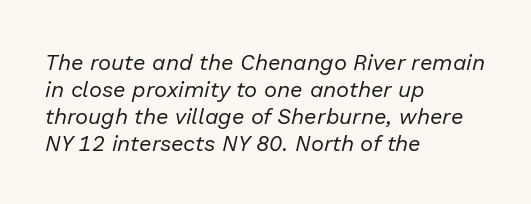
Q: Is the text bold? A: No.
Q: Is the text italic (slanted)? A: Yes, it leans right by about 13 degrees.
Q: Is the text underlined? A: No.
Q: How is the paragraph aligned? A: Left-aligned.
Q: Is the spacing between letters normal or unusually wide? A: Normal.
